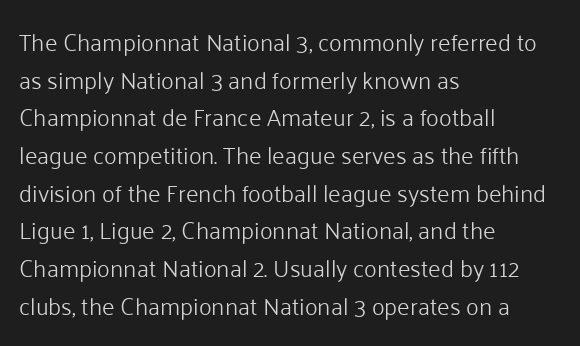
{"italic": "no", "bold": "no", "underline": "no", "align": "left", "line_spacing": "normal", "line_spacing_ratio": 1.57, "letter_spacing": "normal", "letter_spacing_em": 0.0, "glyph_px": 24}
